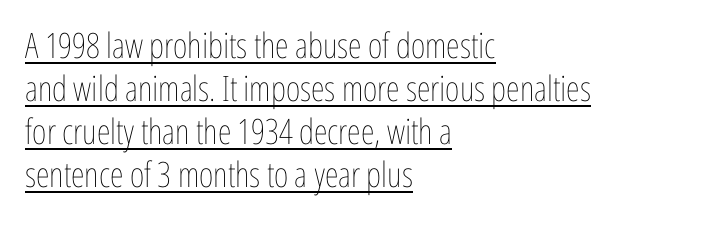
The image shows 35 px thin, condensed type, upright; set left-aligned, line spacing 1.23x, normal letter spacing, underlined; low stroke contrast and a medium x-height.
